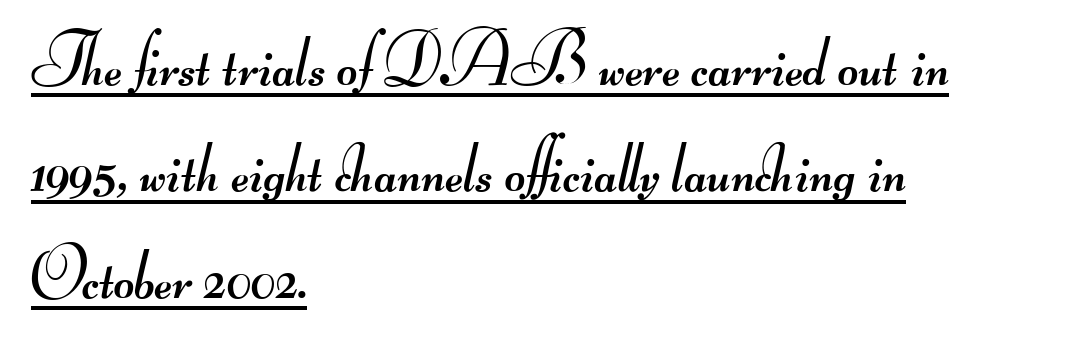
The image shows 71 px regular-weight, wide sans-serif type; set left-aligned, normal line spacing (1.5x), normal letter spacing, underlined; medium stroke contrast.
